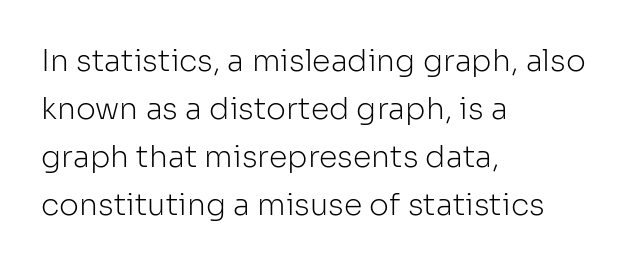
The image shows 30 px light sans-serif type, upright; set left-aligned, normal line spacing (1.6x), normal letter spacing, not underlined; low stroke contrast and a medium x-height.
